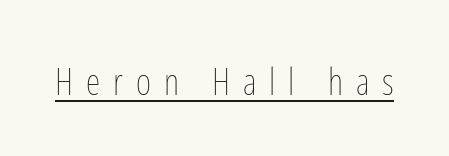
Stems and bowls with no extra thickness — not bold. Characters follow at a spacing far wider than the type designer built in. Beneath each row of characters lies a ruled line. The font's upright variant was chosen for this text. The rendering uses natural spacing where letterforms have individual widths.
